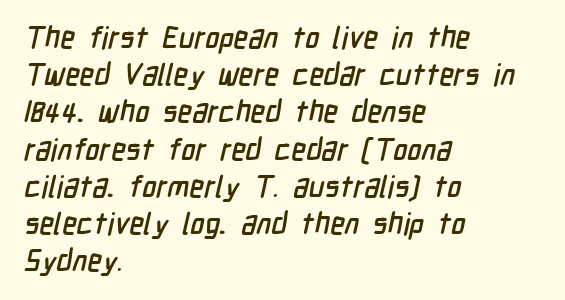
{"serif": "no", "width": "condensed", "stroke_contrast": "low", "x_height": "medium", "monospaced": "no", "underline": "no", "align": "left", "line_spacing_ratio": 1.24, "letter_spacing": "normal", "letter_spacing_em": 0.0, "glyph_px": 30}
